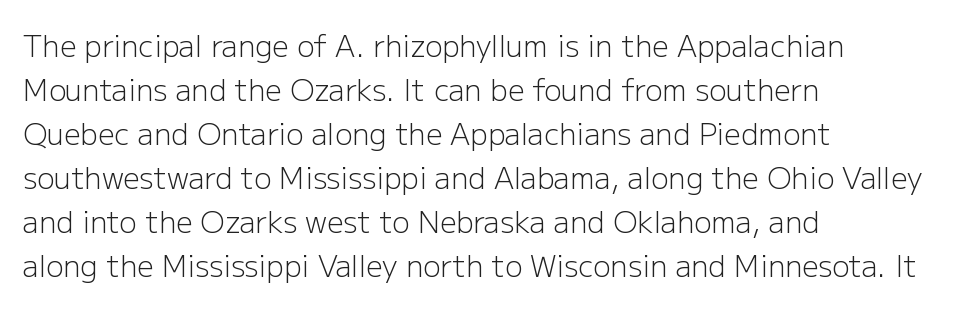
This sample has the flowing, uneven cadence of proportional lettering. Rule under the text: the space is simply empty. Unbolded letterforms with no extra heft. Whoever set this chose a conventional vertical rhythm. The rendering keeps characters at their native spacing. Do the letters lean? They stand straight.
